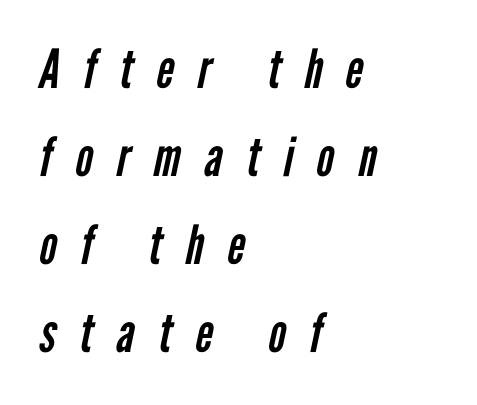
Q: Is the text bold? A: No.
Q: Is the typeface a serif or a sans-serif typeface? A: Sans-serif.
Q: Is the text underlined? A: No.
Q: How is the paragraph aligned? A: Left-aligned.
Q: Is the spacing between letters normal or unusually wide? A: Unusually wide.
Q: Is the spacing between lines tight, normal or loose? A: Normal.
Q: Width (condensed, normal, or wide)? A: Condensed.
Q: Stroke contrast? A: Low.
Q: x-height? A: Medium.
Q: Monospaced? A: No.
